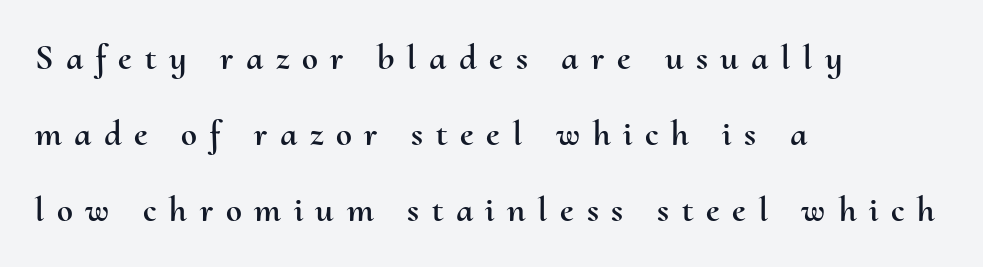
A clean baseline with only descenders dipping below it. Teacher's note: observe the even left margin — that is flush-left alignment. Do the letters lean? They stand straight. Successive baselines arrive slowly, with a big drop between each.
